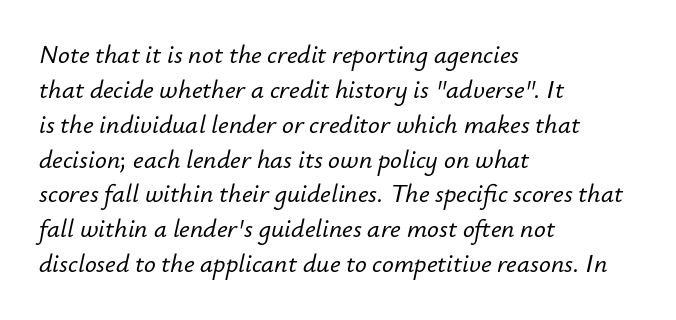
Alignment: flush left. The baseline area is clear. A normal amount of white space separates one row of letters from the next. The gaps between neighbouring characters are ordinary and unremarkable. Posture: slanted.
